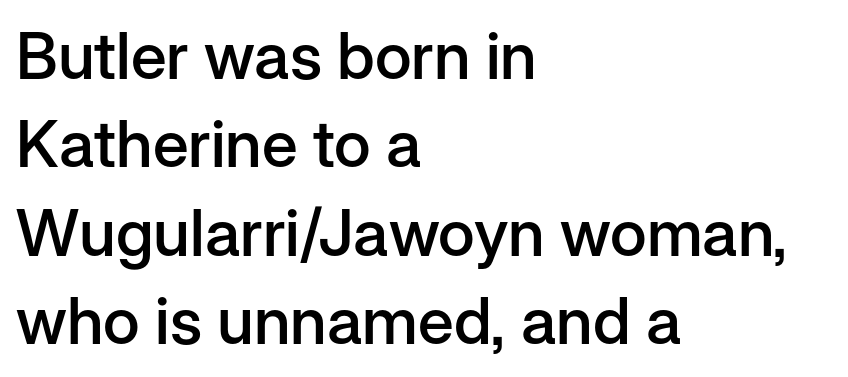
Q: Is the text bold? A: Semi-bold.
Q: Is the text italic (slanted)? A: No, it is upright.
Q: Is the typeface a serif or a sans-serif typeface? A: Sans-serif.
Q: Is the text underlined? A: No.
Q: How is the paragraph aligned? A: Left-aligned.
Q: Is the spacing between letters normal or unusually wide? A: Normal.
Q: Is the spacing between lines tight, normal or loose? A: Normal.
Q: Width (condensed, normal, or wide)? A: Normal.
Q: Stroke contrast? A: Low.
Q: x-height? A: Medium.
Q: Monospaced? A: No.
